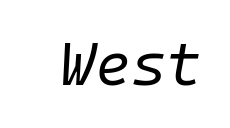
The image shows 61 px regular-weight type, italic (leaning right), monospaced; set normal letter spacing, not underlined; low stroke contrast and a medium x-height.
